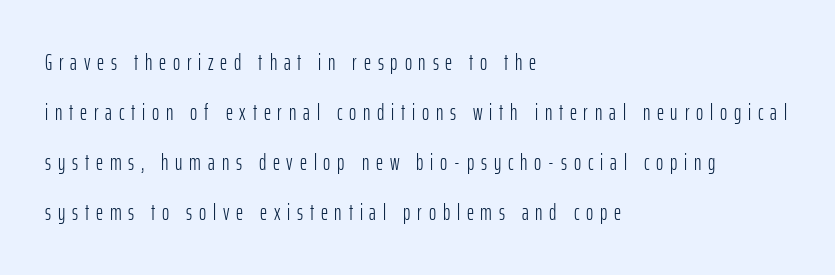
{"italic": "no", "bold": "no", "underline": "no", "align": "left", "line_spacing": "loose", "line_spacing_ratio": 2.27, "letter_spacing": "wide", "letter_spacing_em": 0.31, "glyph_px": 22}
